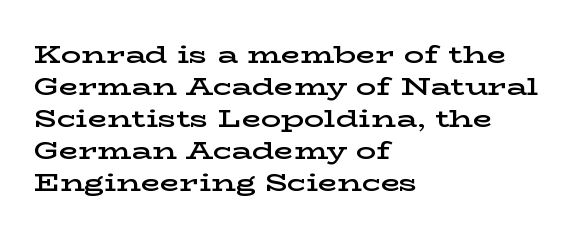
The image shows 25 px text type, upright; set left-aligned, normal line spacing (1.28x), normal letter spacing, not underlined.
